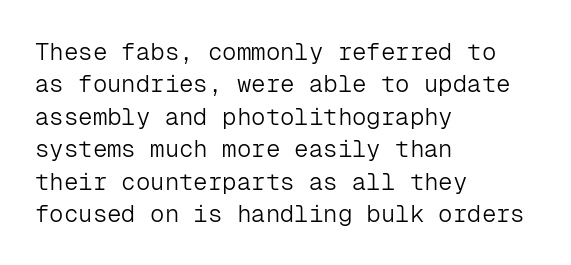
{"italic": "no", "bold": "no", "underline": "no", "align": "left", "line_spacing": "normal", "line_spacing_ratio": 1.35, "letter_spacing": "normal", "letter_spacing_em": 0.0, "glyph_px": 24}
